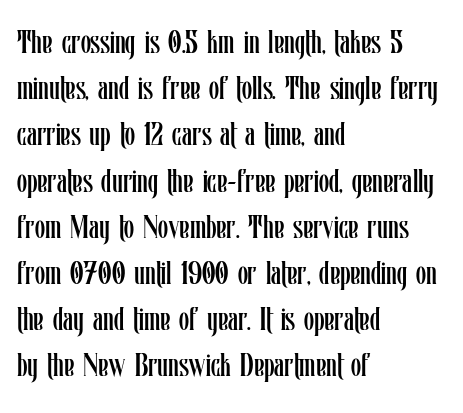
Each letter keeps its own natural width here, so spacing adapts to shape. Is the block centered? No — it sits flush against the left margin. Decoration check: the copy has no underline. Ascenders rise straight up at ninety degrees. Each stroke keeps to a modest, everyday thickness or less. A typesetter would call this zero additional tracking.
